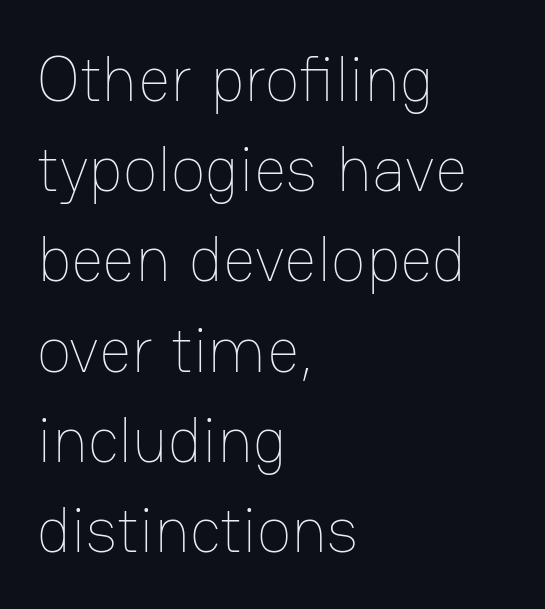
{"italic": "no", "bold": "no", "weight": "thin", "width": "normal", "stroke_contrast": "low", "x_height": "medium", "monospaced": "no", "underline": "no", "align": "left", "line_spacing": "normal", "line_spacing_ratio": 1.41, "letter_spacing": "normal", "letter_spacing_em": 0.0, "glyph_px": 64}
